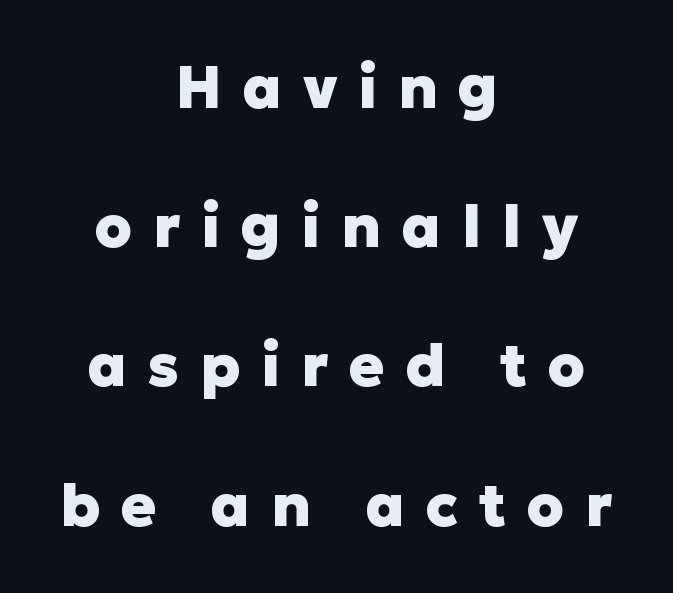
The image shows 59 px heavy sans-serif type, upright; set centered, loose line spacing (2.36x), unusually wide letter spacing (+0.35 em), not underlined; low stroke contrast and a medium x-height.
